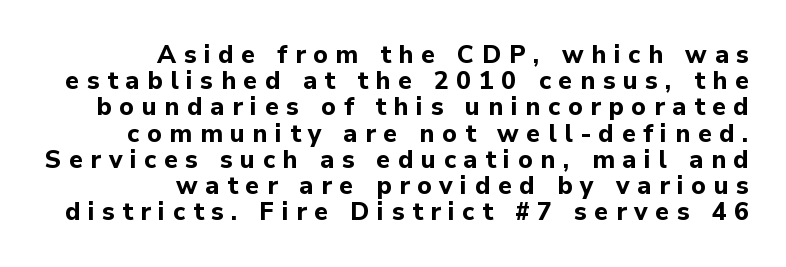
Q: Is the text bold? A: Yes.
Q: Is the text italic (slanted)? A: No, it is upright.
Q: Is the text underlined? A: No.
Q: How is the paragraph aligned? A: Right-aligned.
Q: Is the spacing between letters normal or unusually wide? A: Unusually wide.
Q: Is the spacing between lines tight, normal or loose? A: Tight.
